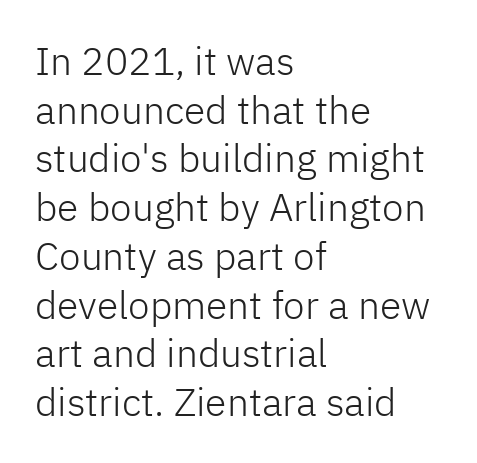
The image shows 39 px light sans-serif type, upright; set left-aligned, normal line spacing (1.25x), normal letter spacing, not underlined; low stroke contrast and a medium x-height.
